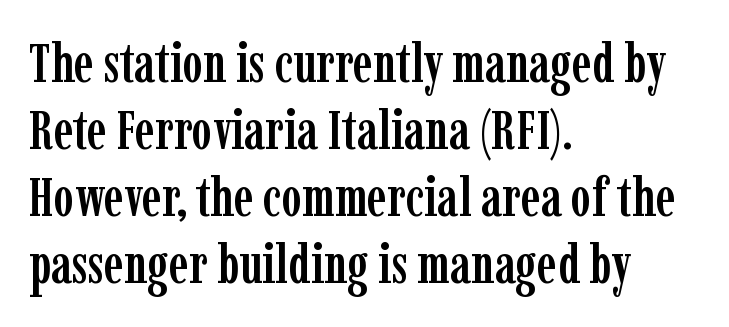
Q: Is the text italic (slanted)? A: No, it is upright.
Q: Is the typeface a serif or a sans-serif typeface? A: Serif.
Q: Is the text underlined? A: No.
Q: How is the paragraph aligned? A: Left-aligned.
Q: Is the spacing between letters normal or unusually wide? A: Normal.
Q: Width (condensed, normal, or wide)? A: Condensed.
Q: Stroke contrast? A: Low.
Q: x-height? A: Medium.
Q: Monospaced? A: No.
